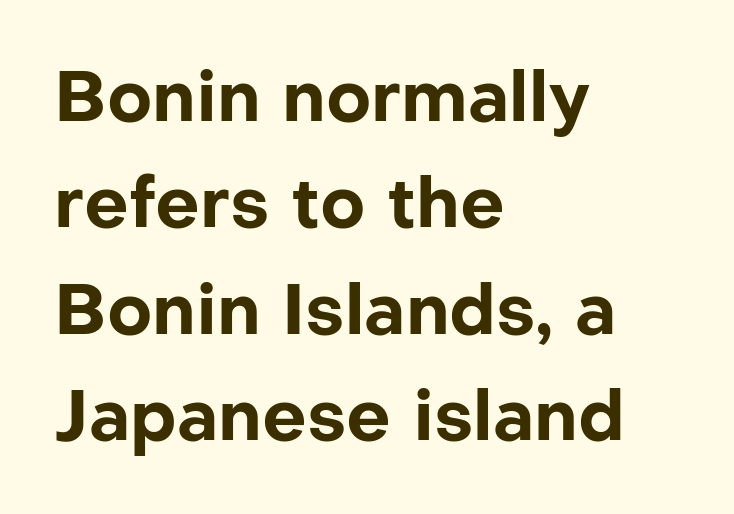
Here the designer chose a conventional face with non-uniform glyph widths. The face used here is a sans, in the tradition of grotesques and geometrics. Rendered with straight, roman letterforms. Default kerning and tracking; the words read as compact shapes. Layout note: lines flush left. Type without underlining.
